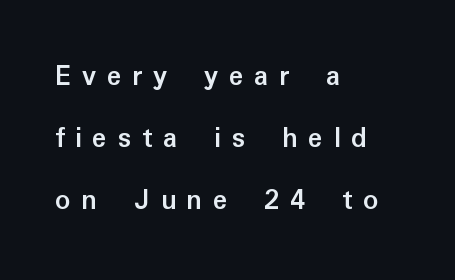
The image shows 30 px semibold sans-serif type, upright; set left-aligned, loose line spacing (2.07x), unusually wide letter spacing (+0.36 em), not underlined; low stroke contrast and a medium x-height.
